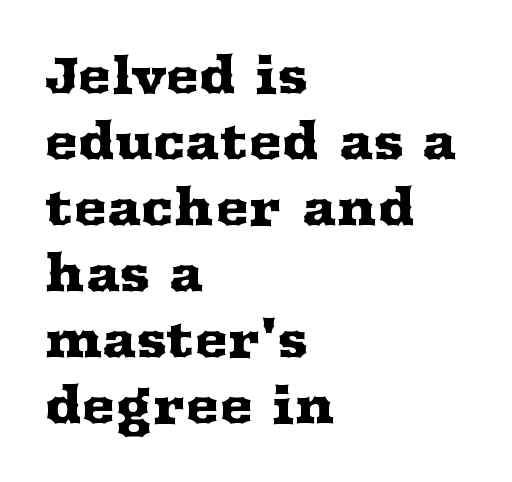
{"serif": "yes", "italic": "no", "width": "wide", "stroke_contrast": "medium", "x_height": "medium", "monospaced": "no", "underline": "no", "align": "left", "line_spacing": "normal", "line_spacing_ratio": 1.32, "letter_spacing": "normal", "letter_spacing_em": 0.0, "glyph_px": 50}
